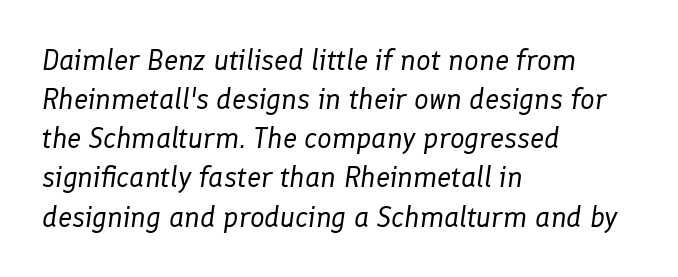
{"italic": "yes", "lean": "right", "slant_degrees": 8, "bold": "no", "weight": "regular", "width": "normal", "stroke_contrast": "low", "x_height": "medium", "monospaced": "no", "underline": "no", "align": "left", "line_spacing": "normal", "line_spacing_ratio": 1.35, "letter_spacing": "normal", "letter_spacing_em": 0.0, "glyph_px": 29}
